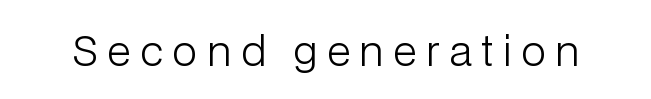
The image shows 41 px light sans-serif type, upright; set unusually wide letter spacing (+0.24 em), not underlined; low stroke contrast and a medium x-height.
